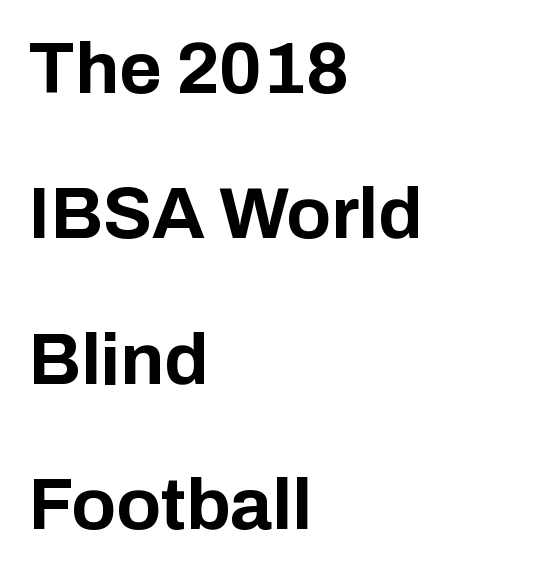
{"serif": "no", "italic": "no", "bold": "yes", "weight": "bold", "width": "normal", "stroke_contrast": "low", "x_height": "medium", "monospaced": "no", "underline": "no", "align": "left", "line_spacing": "loose", "line_spacing_ratio": 1.99, "letter_spacing": "normal", "letter_spacing_em": 0.0, "glyph_px": 73}
